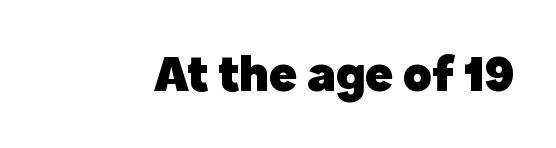
Q: Is the text bold? A: Yes.
Q: Is the text italic (slanted)? A: No, it is upright.
Q: Is the typeface a serif or a sans-serif typeface? A: Sans-serif.
Q: Is the text underlined? A: No.
Q: Is the spacing between letters normal or unusually wide? A: Normal.
Q: Width (condensed, normal, or wide)? A: Normal.
Q: x-height? A: Medium.
Q: Monospaced? A: No.
